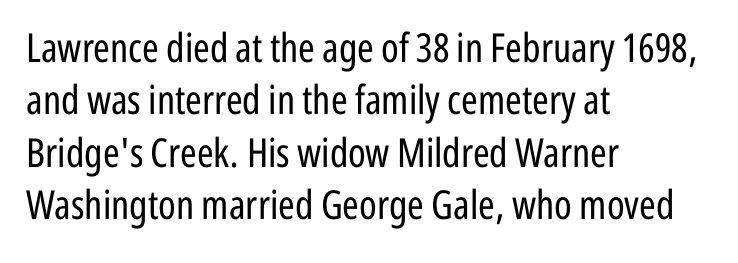
Q: Is the text bold? A: No.
Q: Is the text italic (slanted)? A: No, it is upright.
Q: Is the typeface a serif or a sans-serif typeface? A: Sans-serif.
Q: Is the text underlined? A: No.
Q: How is the paragraph aligned? A: Left-aligned.
Q: Is the spacing between letters normal or unusually wide? A: Normal.
Q: Is the spacing between lines tight, normal or loose? A: Normal.
Q: Width (condensed, normal, or wide)? A: Condensed.
Q: Stroke contrast? A: Low.
Q: x-height? A: Medium.
Q: Monospaced? A: No.
